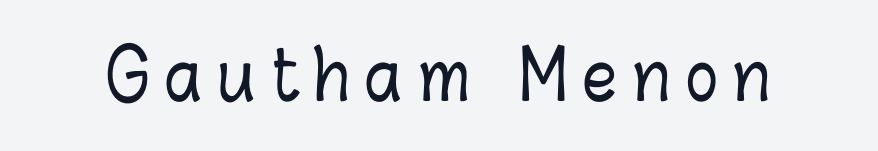
Check under the words: just untouched page. Spacing verdict: proportional, widths tailored to each character. The tracking jumps out immediately: characters are airy and widely separated. Italic? Not at all — the glyphs are vertical.
